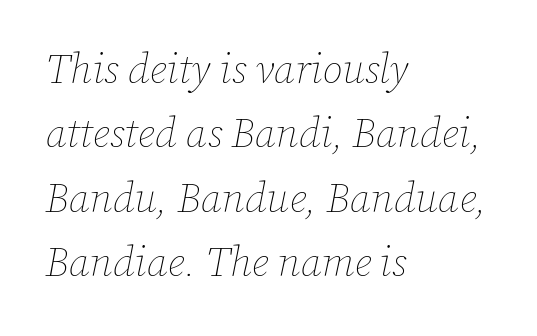
In terms of leading, this rendering sits right in the middle. Standard letterfit; no display-style spreading of the glyphs. Think of a printed novel: that variable character pitch is what you see here. There's an unmistakable incline to the writing here. This reads as an unemphasized weight, regular at the heaviest. Notice how the passage keeps a crisp vertical edge on the left only.
